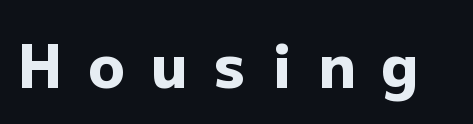
The image shows 60 px heavy sans-serif type, upright; set unusually wide letter spacing (+0.44 em), not underlined; low stroke contrast and a medium x-height.
